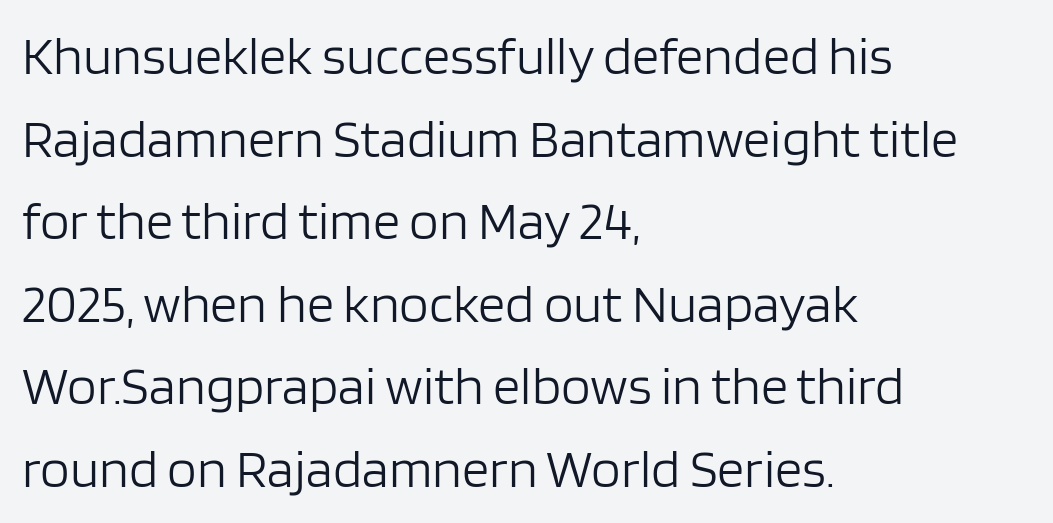
The image shows 54 px light sans-serif type, upright; set left-aligned, normal line spacing (1.53x), normal letter spacing, not underlined; low stroke contrast and a large x-height.
